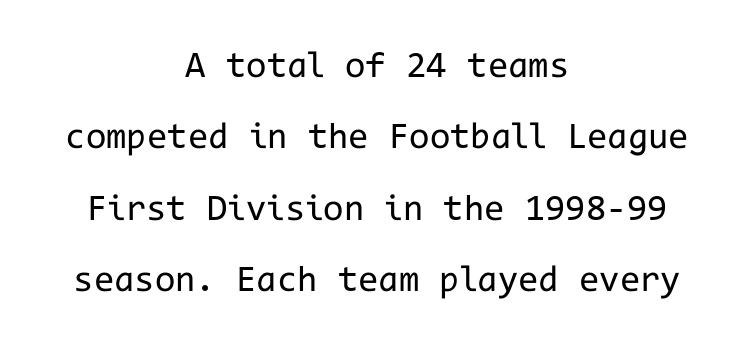
Q: Is the text bold? A: No.
Q: Is the text italic (slanted)? A: No, it is upright.
Q: Is the typeface a serif or a sans-serif typeface? A: Sans-serif.
Q: Is the text underlined? A: No.
Q: How is the paragraph aligned? A: Centered.
Q: Is the spacing between letters normal or unusually wide? A: Normal.
Q: Is the spacing between lines tight, normal or loose? A: Loose.
Q: Width (condensed, normal, or wide)? A: Normal.
Q: Stroke contrast? A: Low.
Q: x-height? A: Medium.
Q: Monospaced? A: Yes.
